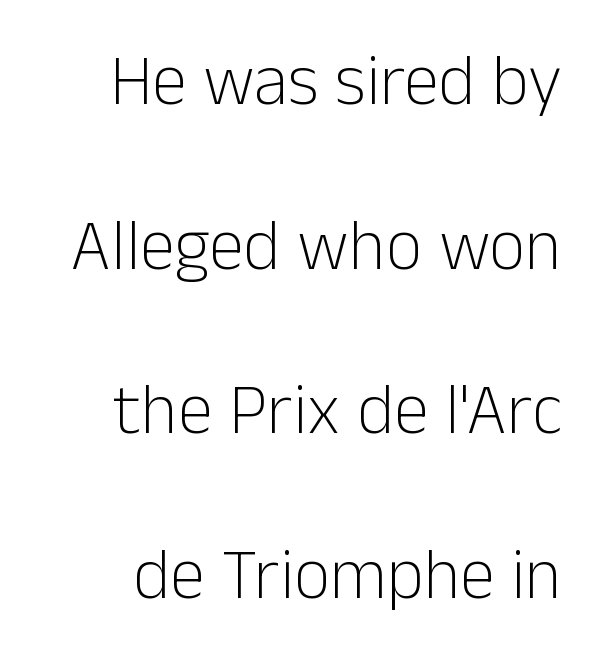
Q: Is the text bold? A: No.
Q: Is the text italic (slanted)? A: No, it is upright.
Q: Is the typeface a serif or a sans-serif typeface? A: Sans-serif.
Q: Is the text underlined? A: No.
Q: How is the paragraph aligned? A: Right-aligned.
Q: Is the spacing between letters normal or unusually wide? A: Normal.
Q: Is the spacing between lines tight, normal or loose? A: Loose.
Q: Width (condensed, normal, or wide)? A: Normal.
Q: Stroke contrast? A: Low.
Q: x-height? A: Medium.
Q: Monospaced? A: No.
